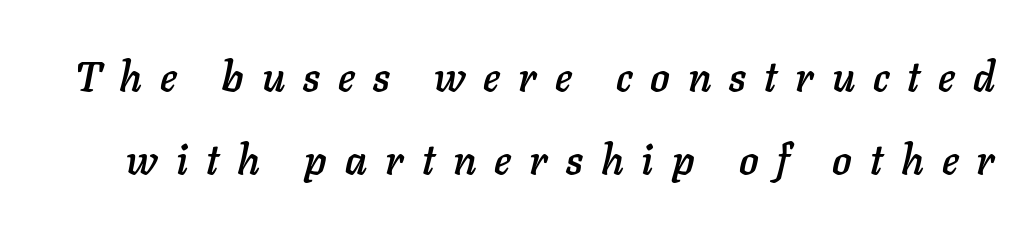
Check the space under the baseline: it is left empty. Leading is clearly above the norm, producing a sparse column. Looks like regular typesetting: each glyph gets only the width it needs. The passage shown has open, widely tracked lettering throughout. Slant detected: the letters are inclined.
